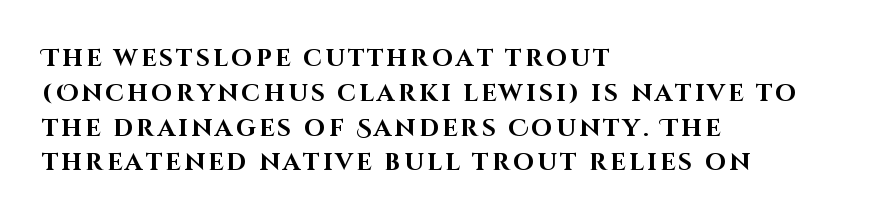
Q: Is the text bold? A: Yes.
Q: Is the text italic (slanted)? A: No, it is upright.
Q: Is the text underlined? A: No.
Q: How is the paragraph aligned? A: Left-aligned.
Q: Is the spacing between lines tight, normal or loose? A: Normal.
